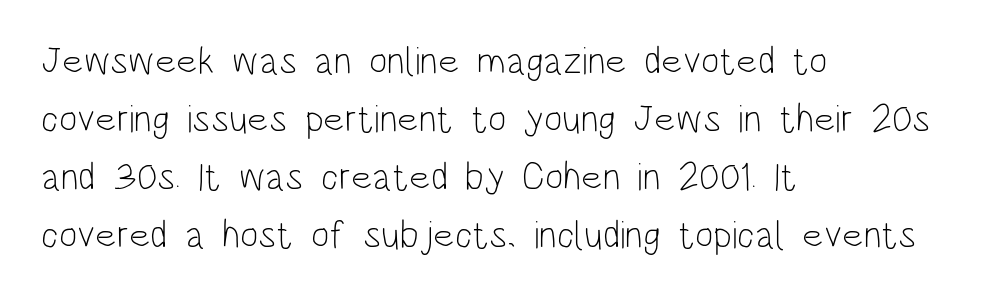
These lines are rendered in a variable-pitch font. Quick note: interline space is typical. The strip under each line holds only bare page. Nothing sits at the stroke ends, so this counts as sans-serif.
